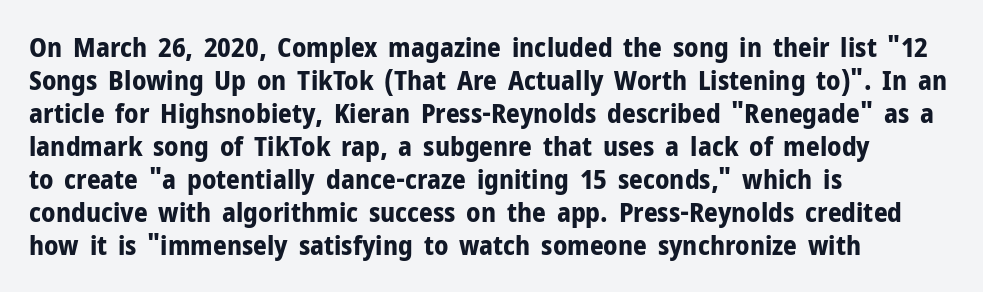
The image shows 27 px bold type, upright; set left-aligned, line spacing 1.22x, normal letter spacing, not underlined.
